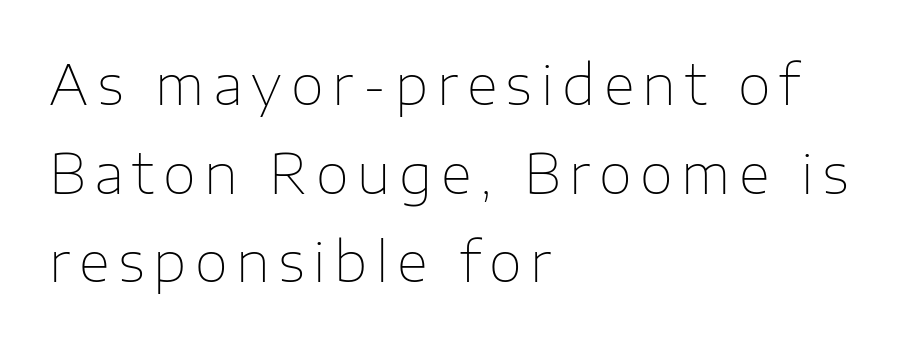
The image shows 54 px thin sans-serif type, upright; set left-aligned, normal line spacing (1.64x), not underlined; low stroke contrast and a medium x-height.
